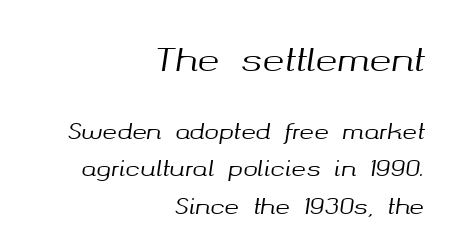
Caption: multi-line text, flush right, ragged left. Do the characters align in a grid? No, the font is proportional. Normally led — the rows are evenly, conventionally spaced. Characters are canted at an angle relative to the baseline's perpendicular. The zone under the glyphs is completely vacant. Words appear dense and cohesive because spacing is normal.
